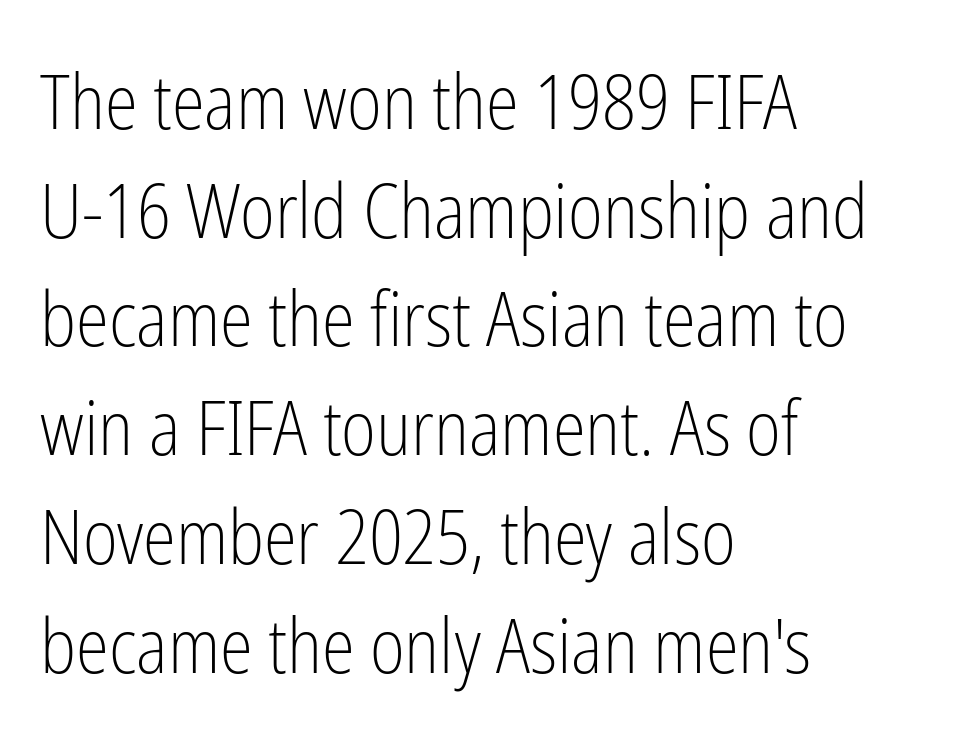
What stands out about the letter spacing? Nothing — it is the standard amount. The strip under each line holds only bare page. Line starts are locked; line ends wander. The strokes carry an ordinary text weight at most. A normal amount of white space separates one row of letters from the next.
